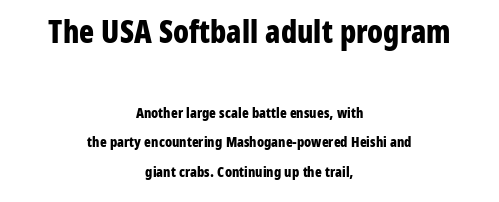
The text was rendered using a sans face with plain stroke endings. In terms of posture, this sample is upright. The space directly below the letters is spotless. Block one is the big one; block two sits smaller underneath.
